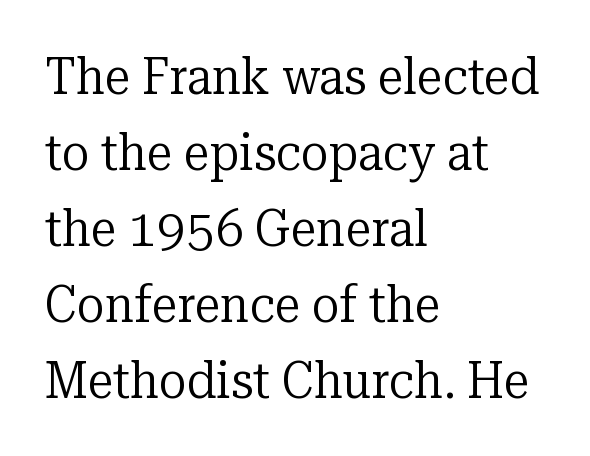
Q: Is the text bold? A: No.
Q: Is the text italic (slanted)? A: No, it is upright.
Q: Is the typeface a serif or a sans-serif typeface? A: Serif.
Q: Is the text underlined? A: No.
Q: How is the paragraph aligned? A: Left-aligned.
Q: Is the spacing between letters normal or unusually wide? A: Normal.
Q: Is the spacing between lines tight, normal or loose? A: Normal.
Q: Width (condensed, normal, or wide)? A: Normal.
Q: Stroke contrast? A: Low.
Q: x-height? A: Medium.
Q: Monospaced? A: No.
